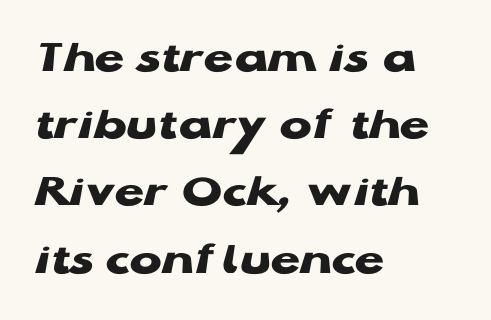
Inter-character spacing is left at the font's built-in metrics. Every stem runs plumb, perpendicular to the baseline. How heavy is the stroke? Heavy — this is a bold. Underlining? Definitely not there. The setting favours the left margin, as ordinary paragraphs usually do. To sum up the face: it is a sans, with no serifs.
